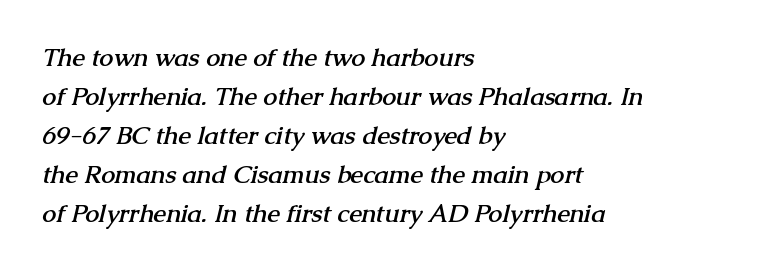
{"bold": "yes", "underline": "no", "align": "left", "line_spacing": "normal", "line_spacing_ratio": 1.56, "letter_spacing": "normal", "letter_spacing_em": 0.0, "glyph_px": 25}
